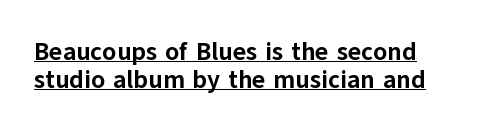
{"italic": "no", "bold": "yes", "underline": "yes", "align": "left", "line_spacing": "tight", "line_spacing_ratio": 1.12, "letter_spacing": "normal", "letter_spacing_em": 0.0, "glyph_px": 25}
